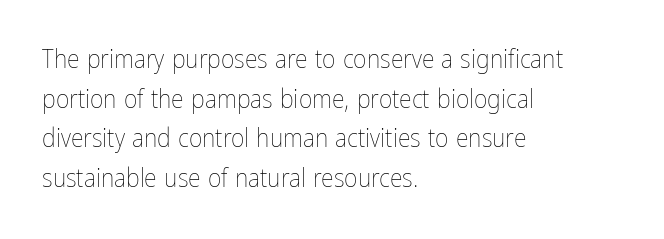
The image shows 26 px text type, upright; set left-aligned, normal line spacing (1.52x), normal letter spacing, not underlined.
